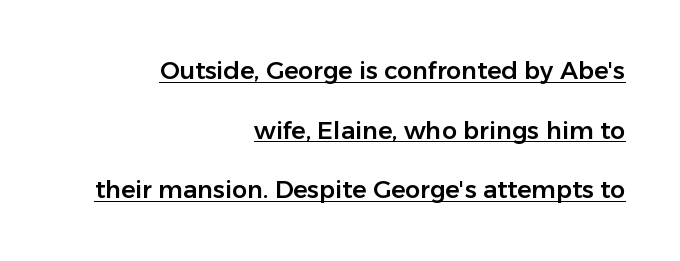
The image shows 24 px text type, upright; set right-aligned, loose line spacing (2.48x), normal letter spacing, underlined.
